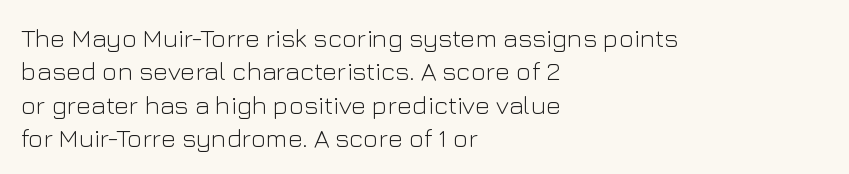
Compared with typical paragraphs, the rows here are spaced about the same. The letters stand straight up with perfectly vertical stems. Short and long lines alike share a common starting point at left. Is the stroke heavy? The answer is a plain regular-or-lighter. In terms of letterspacing, this is plain default setting. Just letters on the line, the space beneath them empty.
